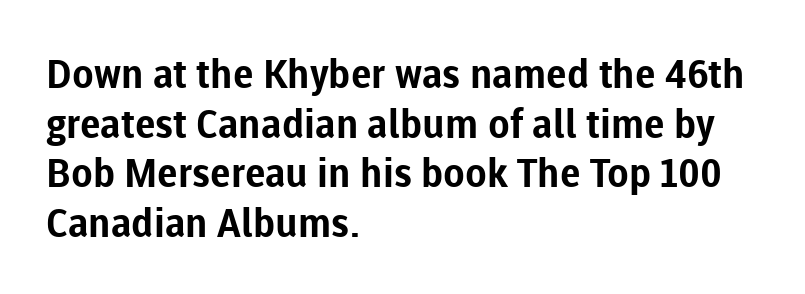
The image shows 40 px bold sans-serif type, upright; set left-aligned, line spacing 1.24x, normal letter spacing, not underlined; low stroke contrast and a medium x-height.
